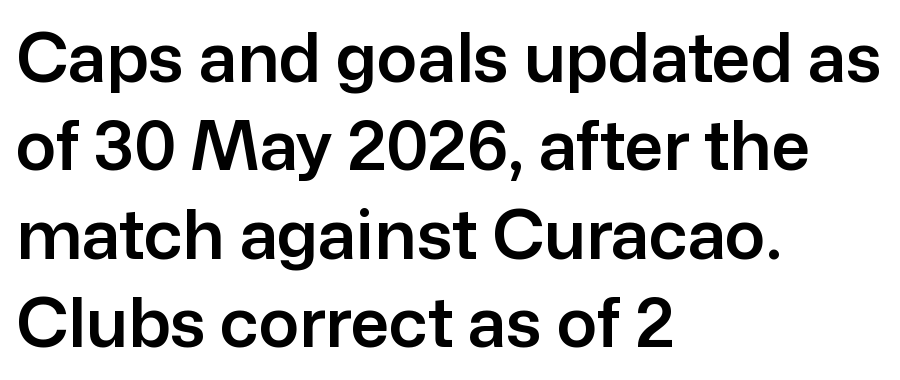
Q: Is the text italic (slanted)? A: No, it is upright.
Q: Is the typeface a serif or a sans-serif typeface? A: Sans-serif.
Q: Is the text underlined? A: No.
Q: How is the paragraph aligned? A: Left-aligned.
Q: Is the spacing between letters normal or unusually wide? A: Normal.
Q: Is the spacing between lines tight, normal or loose? A: Normal.
Q: Width (condensed, normal, or wide)? A: Normal.
Q: Stroke contrast? A: Low.
Q: x-height? A: Medium.
Q: Monospaced? A: No.
